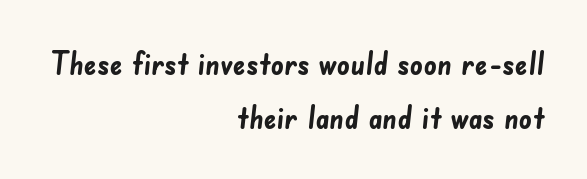
Nothing unusual about the tracking: characters are spaced as the font intends. Character widths vary here, with narrow letters taking less room than wide ones. The block of text has a typical density, with ordinary space between rows. Has an underline been added? It has not. These words are printed bold, with thick strokes throughout.
